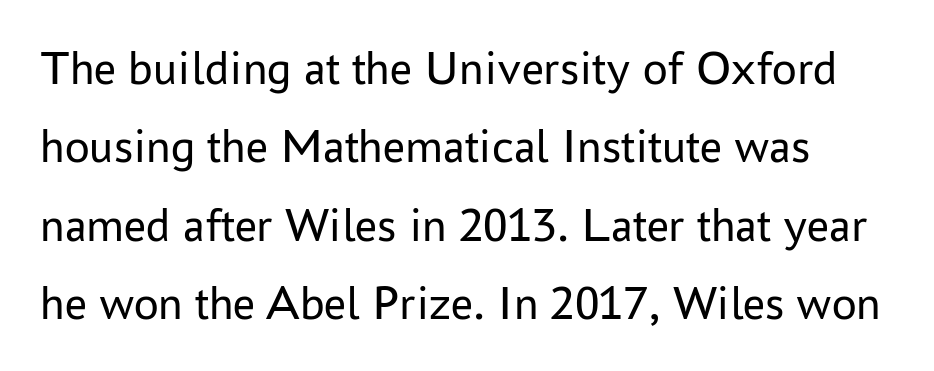
This is the regular roman posture of the typeface. Default kerning and tracking; the words read as compact shapes. Varying glyph widths throughout — classic text-font behaviour. Stems here are at most as thick as an everyday book face. The block of text has a typical density, with ordinary space between rows.
